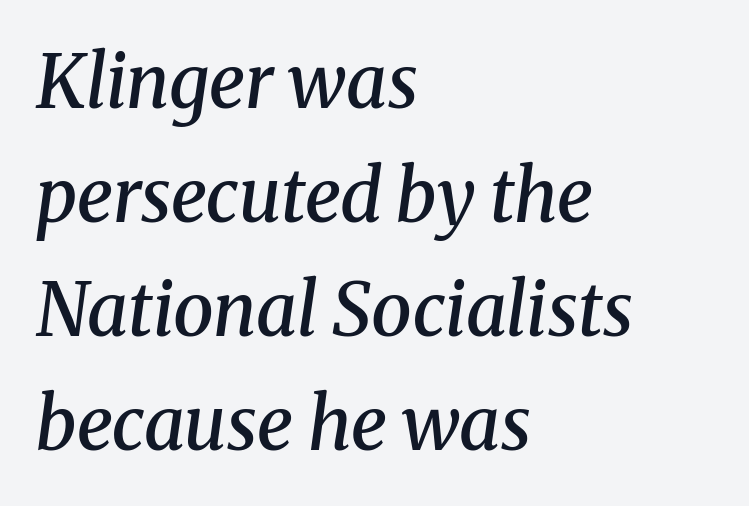
The image shows 73 px semibold serif type, italic (leaning right); set left-aligned, normal line spacing (1.56x), normal letter spacing, not underlined; medium stroke contrast and a medium x-height.
